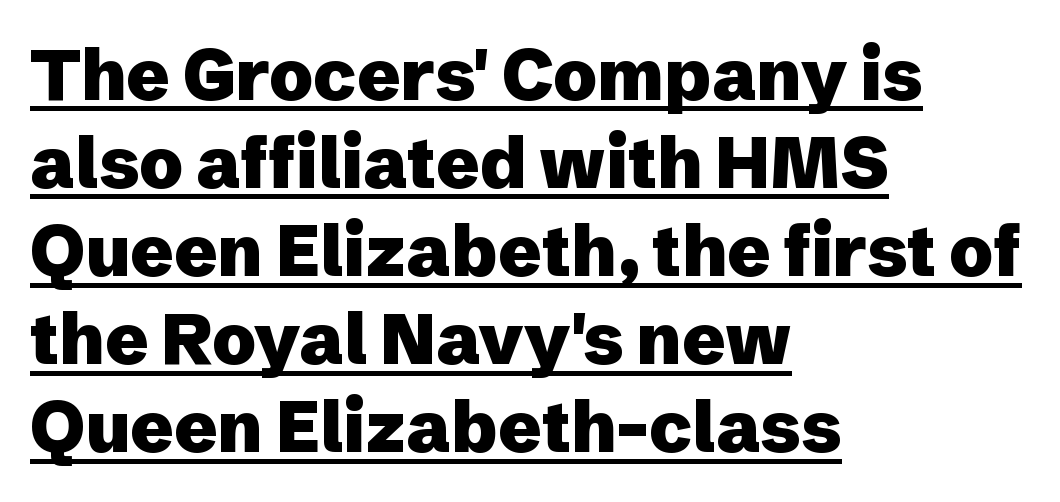
In designer terms, the underline attribute is active on this setting. A roman cut, with each character standing at attention. One-word summary of the alignment: left. The rendering uses natural spacing where letterforms have individual widths.
